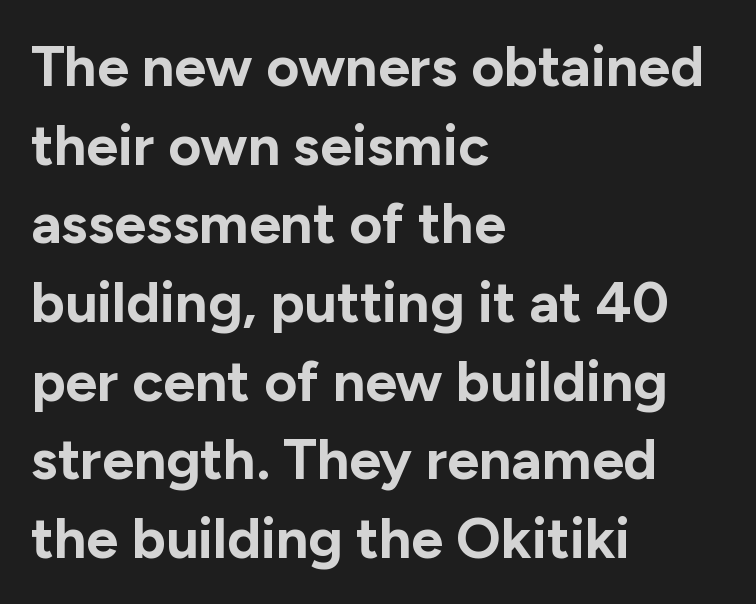
The image shows 57 px bold sans-serif type, upright; set left-aligned, normal line spacing (1.38x), normal letter spacing, not underlined; low stroke contrast and a medium x-height.
